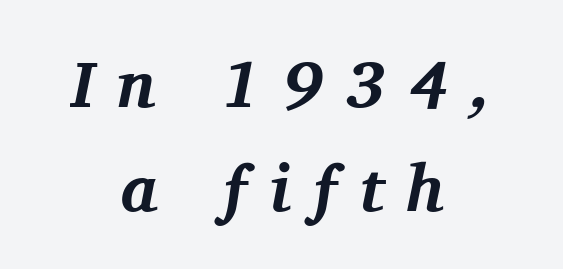
Q: Is the text bold? A: Yes.
Q: Is the text italic (slanted)? A: Yes, it leans right by about 11 degrees.
Q: Is the typeface a serif or a sans-serif typeface? A: Serif.
Q: Is the text underlined? A: No.
Q: How is the paragraph aligned? A: Centered.
Q: Is the spacing between letters normal or unusually wide? A: Unusually wide.
Q: Is the spacing between lines tight, normal or loose? A: Normal.
Q: Width (condensed, normal, or wide)? A: Normal.
Q: Stroke contrast? A: Medium.
Q: x-height? A: Medium.
Q: Monospaced? A: No.
